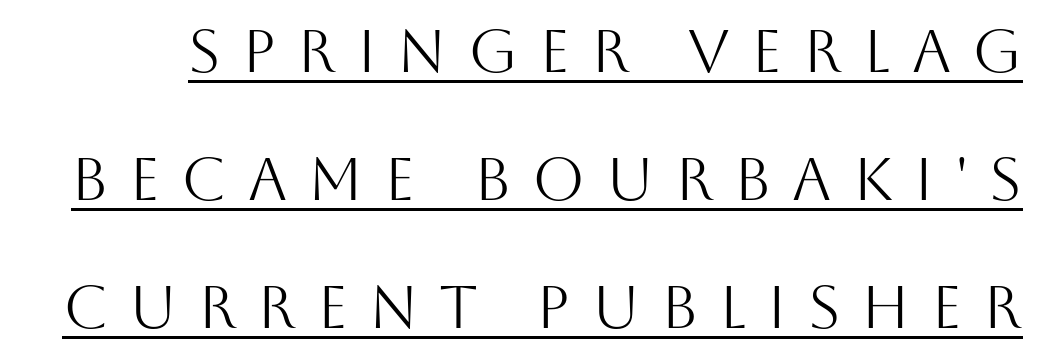
Bold? No — there's no thickening of the strokes. Does a line run under the words? Yes, clearly. You could not count columns in this text — the font is proportionally spaced. Compared with typical paragraphs, the rows here are farther apart. Characters follow at a spacing far wider than the type designer built in.
